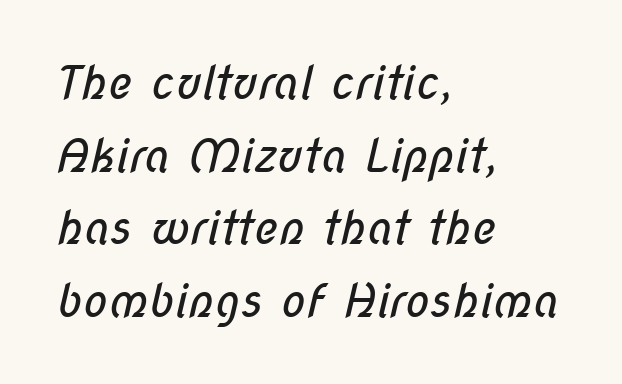
Horizontally, the lines are justified to the leading edge only. A bare baseline throughout the passage. Unbolded letterforms with no extra heft. Summary of vertical rhythm: regular, with standard interline spacing.
